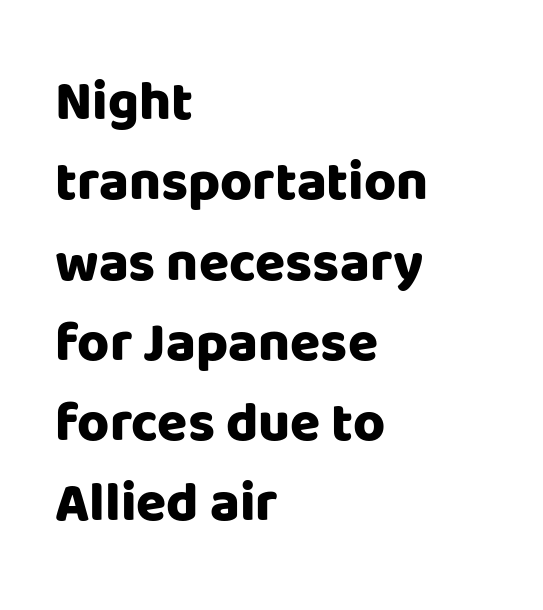
{"serif": "no", "italic": "no", "bold": "yes", "weight": "heavy", "width": "normal", "stroke_contrast": "low", "x_height": "large", "monospaced": "no", "underline": "no", "align": "left", "line_spacing": "normal", "line_spacing_ratio": 1.46, "letter_spacing": "normal", "letter_spacing_em": 0.0, "glyph_px": 55}
